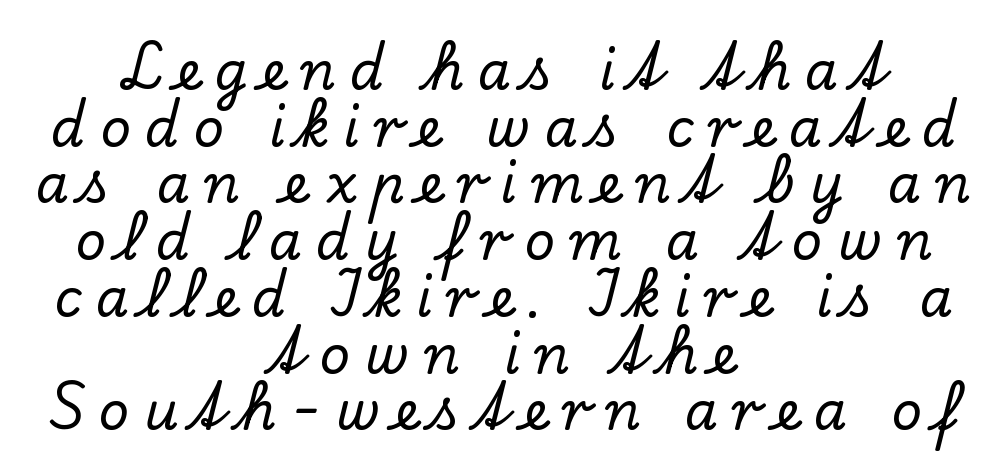
The image shows 53 px serif type; set centered, tight line spacing (1.07x), unusually wide letter spacing (+0.27 em), not underlined; low stroke contrast and a small x-height.
